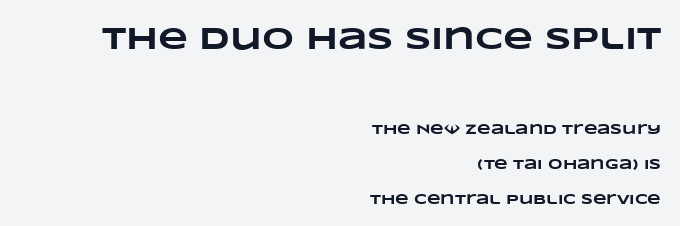
Q: Is the text bold? A: Yes.
Q: Is the text underlined? A: No.
Q: How is the paragraph aligned? A: Right-aligned.
Q: Is the spacing between letters normal or unusually wide? A: Normal.
Q: Is the spacing between lines tight, normal or loose? A: Loose.
Q: Which block of text is set in a larger size, the first (top) or the second (bottom)? A: The first (top) one.
Q: Width (condensed, normal, or wide)? A: Wide.
Q: Stroke contrast? A: Low.
Q: x-height? A: Large.
Q: Monospaced? A: No.
